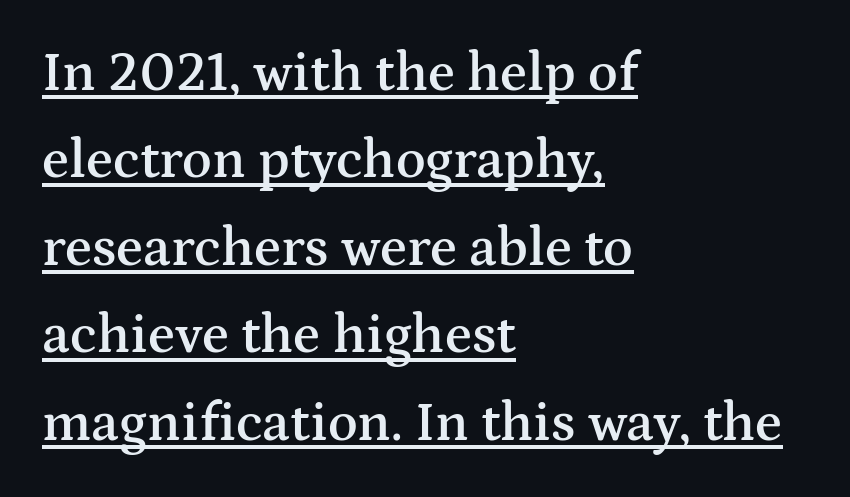
Q: Is the text bold? A: Semi-bold.
Q: Is the text italic (slanted)? A: No, it is upright.
Q: Is the typeface a serif or a sans-serif typeface? A: Serif.
Q: Is the text underlined? A: Yes.
Q: How is the paragraph aligned? A: Left-aligned.
Q: Is the spacing between letters normal or unusually wide? A: Normal.
Q: Is the spacing between lines tight, normal or loose? A: Normal.
Q: Width (condensed, normal, or wide)? A: Wide.
Q: Stroke contrast? A: Medium.
Q: x-height? A: Medium.
Q: Monospaced? A: No.
